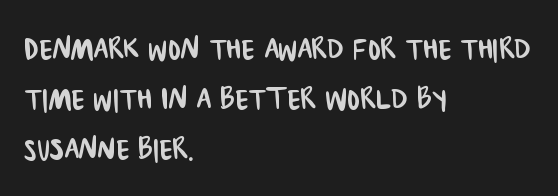
{"serif": "no", "width": "condensed", "stroke_contrast": "low", "x_height": "large", "monospaced": "no", "underline": "no", "align": "left", "line_spacing": "normal", "line_spacing_ratio": 1.32, "letter_spacing": "normal", "letter_spacing_em": 0.0, "glyph_px": 38}
